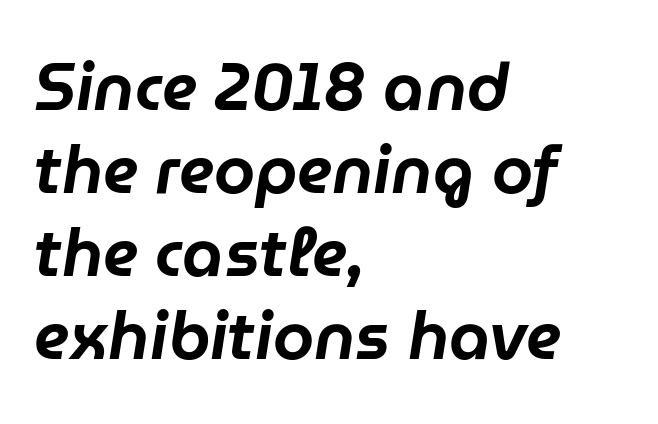
The image shows 66 px text type, italic (leaning right); set left-aligned, normal line spacing (1.26x), normal letter spacing, not underlined; low stroke contrast and a medium x-height.
